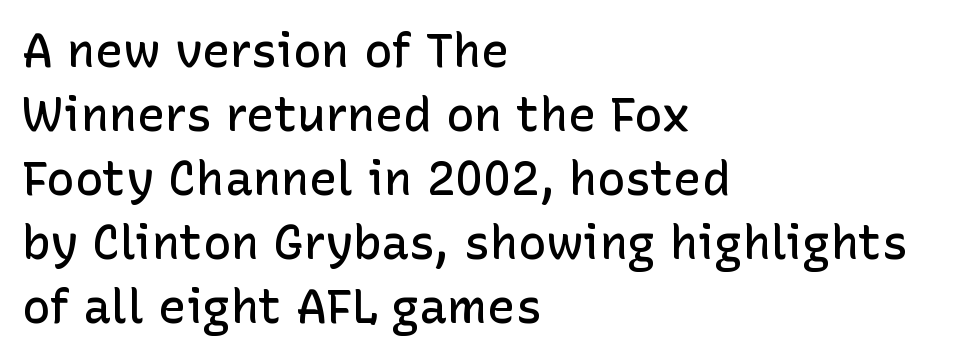
The face used here is proportionally spaced, like ordinary book or web type. The paragraph shown leans on its left margin. Notice how the stems are strictly vertical — no italics here. Has an underline been added? It has not. Stroke thickness is moderately raised; the sample reads as semibold.
